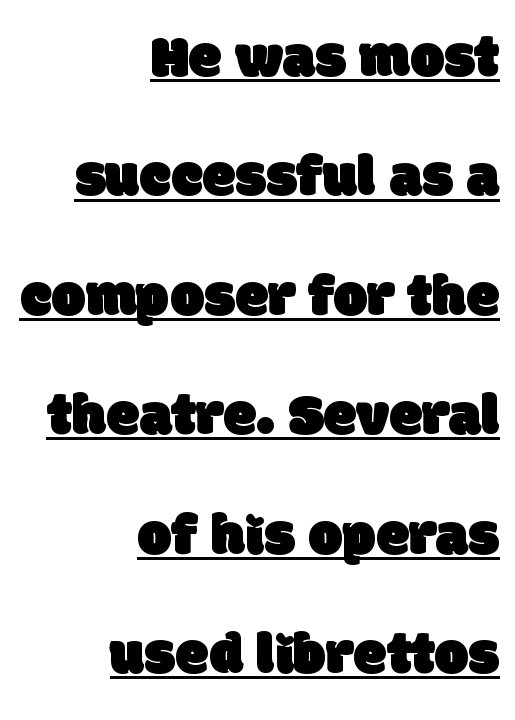
{"serif": "no", "width": "normal", "stroke_contrast": "low", "x_height": "large", "monospaced": "no", "underline": "yes", "align": "right", "line_spacing": "loose", "line_spacing_ratio": 1.99, "letter_spacing": "normal", "letter_spacing_em": 0.0, "glyph_px": 60}
